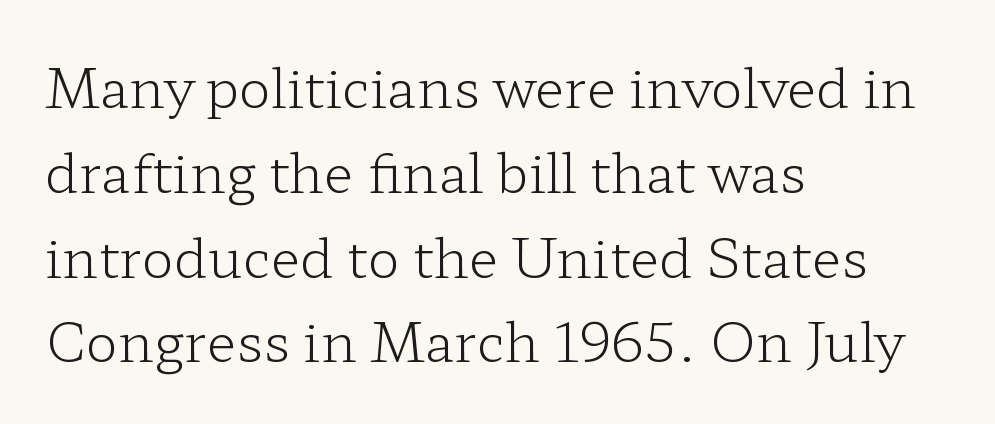
The image shows 54 px light, wide serif type, upright; set left-aligned, normal line spacing (1.57x), normal letter spacing, not underlined; low stroke contrast and a medium x-height.
